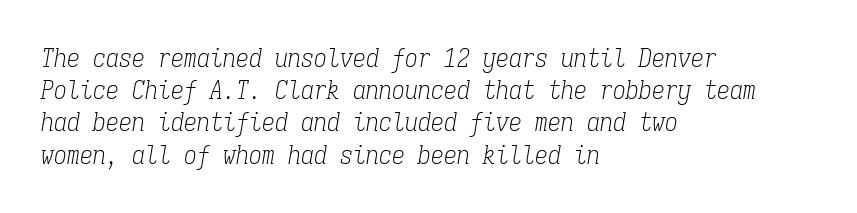
Q: Is the text bold? A: No.
Q: Is the text italic (slanted)? A: Yes, it leans right by about 9 degrees.
Q: Is the text underlined? A: No.
Q: How is the paragraph aligned? A: Left-aligned.
Q: Is the spacing between letters normal or unusually wide? A: Normal.
